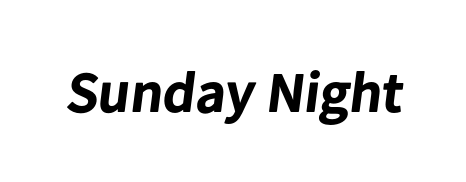
Q: Is the text bold? A: Yes.
Q: Is the typeface a serif or a sans-serif typeface? A: Sans-serif.
Q: Is the text underlined? A: No.
Q: Is the spacing between letters normal or unusually wide? A: Normal.
Q: Width (condensed, normal, or wide)? A: Normal.
Q: Stroke contrast? A: Low.
Q: x-height? A: Medium.
Q: Monospaced? A: No.
